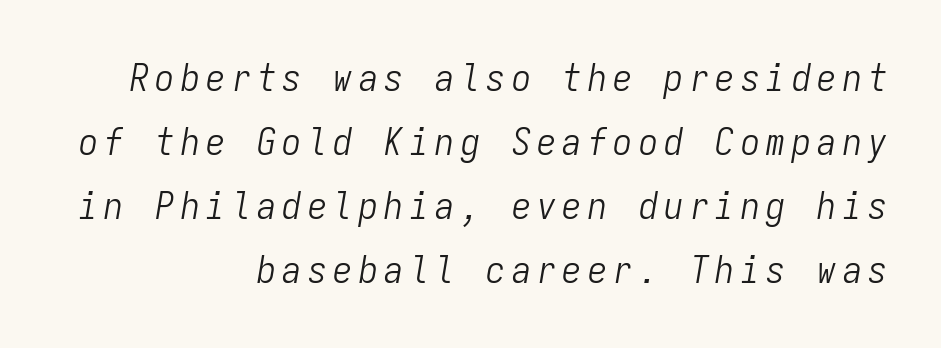
Counters stay open thanks to moderate or lighter strokes. Quick note: italic. Leftover space on each line is placed entirely before the opening word. Note the uniform advance width — an 'i' takes as much space as an 'm'.
